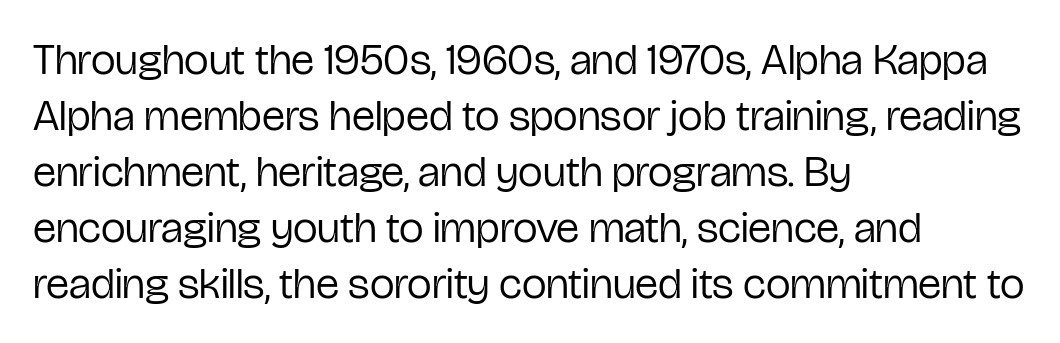
Q: Is the text bold? A: No.
Q: Is the text italic (slanted)? A: No, it is upright.
Q: Is the typeface a serif or a sans-serif typeface? A: Sans-serif.
Q: Is the text underlined? A: No.
Q: How is the paragraph aligned? A: Left-aligned.
Q: Is the spacing between letters normal or unusually wide? A: Normal.
Q: Is the spacing between lines tight, normal or loose? A: Normal.
Q: Width (condensed, normal, or wide)? A: Condensed.
Q: Stroke contrast? A: Low.
Q: x-height? A: Medium.
Q: Monospaced? A: No.
